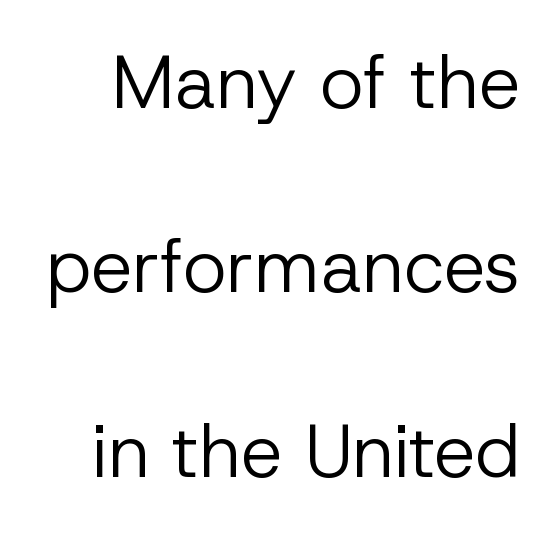
{"serif": "no", "italic": "no", "bold": "no", "weight": "regular", "width": "normal", "stroke_contrast": "low", "x_height": "medium", "monospaced": "no", "underline": "no", "line_spacing": "loose", "line_spacing_ratio": 2.49, "letter_spacing": "normal", "letter_spacing_em": 0.0, "glyph_px": 74}
